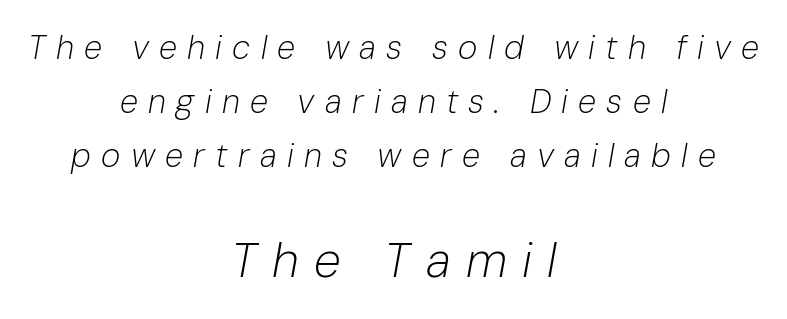
{"italic": "yes", "lean": "right", "slant_degrees": 10, "bold": "no", "weight": "light", "width": "normal", "stroke_contrast": "low", "x_height": "medium", "monospaced": "no", "underline": "no", "align": "center", "line_spacing": "normal", "line_spacing_ratio": 1.64, "letter_spacing": "wide", "letter_spacing_em": 0.31, "larger_block": "second", "size_ratio": 1.48, "glyph_px": 49}
